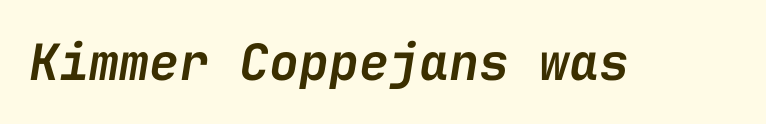
The image shows 50 px semibold type, italic (leaning right), monospaced; set normal letter spacing, not underlined; low stroke contrast and a medium x-height.
